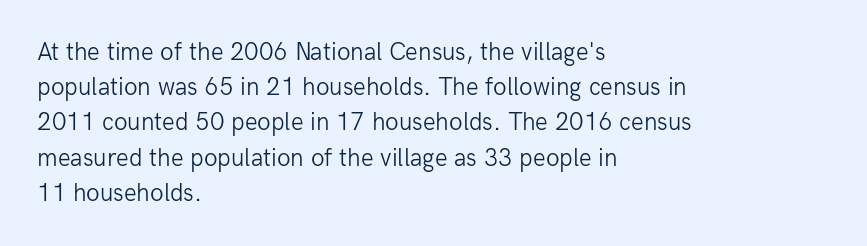
{"italic": "no", "bold": "no", "underline": "no", "align": "left", "line_spacing": "normal", "line_spacing_ratio": 1.41, "letter_spacing": "normal", "letter_spacing_em": 0.0, "glyph_px": 25}
